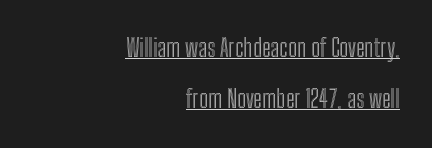
Q: Is the text italic (slanted)? A: No, it is upright.
Q: Is the text underlined? A: Yes.
Q: How is the paragraph aligned? A: Right-aligned.
Q: Is the spacing between letters normal or unusually wide? A: Normal.
Q: Is the spacing between lines tight, normal or loose? A: Loose.
